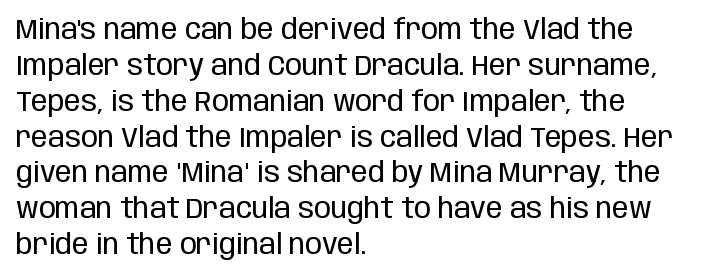
The letters stand straight up with perfectly vertical stems. Does the type have serifs? No, each stem ends abruptly. Spacing verdict: proportional, widths tailored to each character. A normal amount of white space separates one row of letters from the next. Nobody drew a line under any word here.
